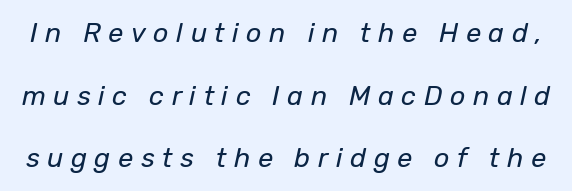
Q: Is the text bold? A: No.
Q: Is the text italic (slanted)? A: Yes, it leans right by about 12 degrees.
Q: Is the text underlined? A: No.
Q: Is the spacing between letters normal or unusually wide? A: Unusually wide.
Q: Is the spacing between lines tight, normal or loose? A: Loose.
